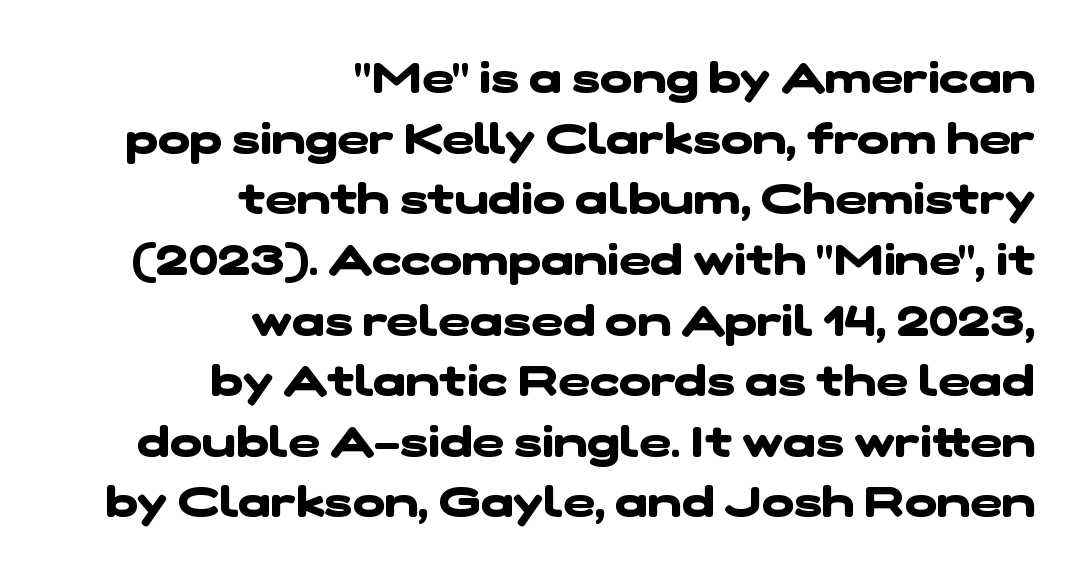
Q: Is the text bold? A: Yes.
Q: Is the typeface a serif or a sans-serif typeface? A: Sans-serif.
Q: Is the text underlined? A: No.
Q: How is the paragraph aligned? A: Right-aligned.
Q: Is the spacing between letters normal or unusually wide? A: Normal.
Q: Is the spacing between lines tight, normal or loose? A: Normal.
Q: Width (condensed, normal, or wide)? A: Wide.
Q: Stroke contrast? A: Low.
Q: x-height? A: Medium.
Q: Monospaced? A: No.
